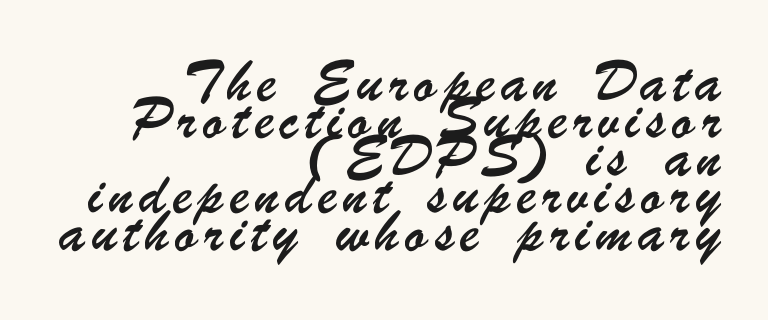
The image shows 26 px text type; set right-aligned, normal line spacing (1.44x), unusually wide letter spacing (+0.23 em), not underlined.
